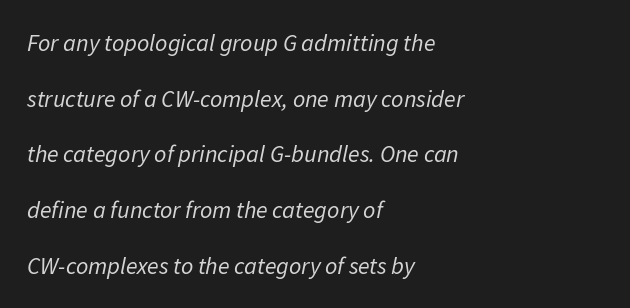
Q: Is the text bold? A: No.
Q: Is the text italic (slanted)? A: Yes, it leans right by about 11 degrees.
Q: Is the text underlined? A: No.
Q: How is the paragraph aligned? A: Left-aligned.
Q: Is the spacing between letters normal or unusually wide? A: Normal.
Q: Is the spacing between lines tight, normal or loose? A: Loose.
